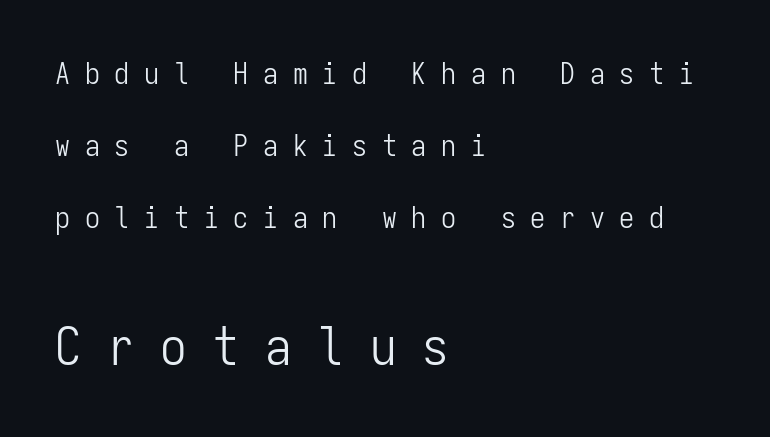
Q: Is the text bold? A: No.
Q: Is the text italic (slanted)? A: No, it is upright.
Q: Is the typeface a serif or a sans-serif typeface? A: Sans-serif.
Q: Is the text underlined? A: No.
Q: How is the paragraph aligned? A: Left-aligned.
Q: Is the spacing between letters normal or unusually wide? A: Unusually wide.
Q: Is the spacing between lines tight, normal or loose? A: Loose.
Q: Which block of text is set in a larger size, the first (top) or the second (bottom)? A: The second (bottom) one.
Q: Width (condensed, normal, or wide)? A: Condensed.
Q: Stroke contrast? A: Low.
Q: x-height? A: Medium.
Q: Monospaced? A: Yes.
